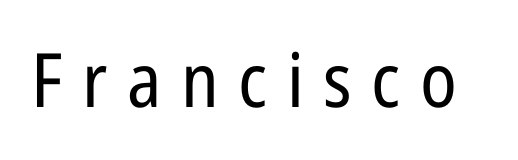
The image shows 75 px regular-weight, condensed sans-serif type, upright; set unusually wide letter spacing (+0.26 em), not underlined; low stroke contrast and a medium x-height.
